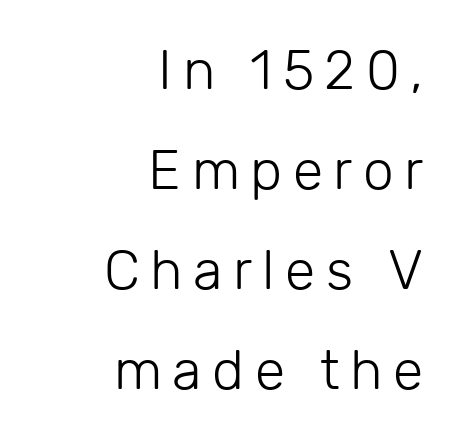
Q: Is the text bold? A: No.
Q: Is the text italic (slanted)? A: No, it is upright.
Q: Is the typeface a serif or a sans-serif typeface? A: Sans-serif.
Q: Is the text underlined? A: No.
Q: How is the paragraph aligned? A: Right-aligned.
Q: Width (condensed, normal, or wide)? A: Normal.
Q: Stroke contrast? A: Low.
Q: x-height? A: Medium.
Q: Monospaced? A: No.
